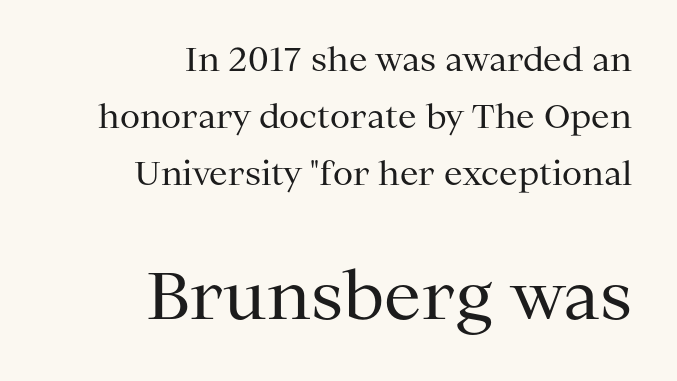
The image shows 66 px regular-weight serif type, upright; set right-aligned, line spacing 1.72x, normal letter spacing, not underlined; the second (bottom) block is 2.0x larger; medium stroke contrast and a medium x-height.
